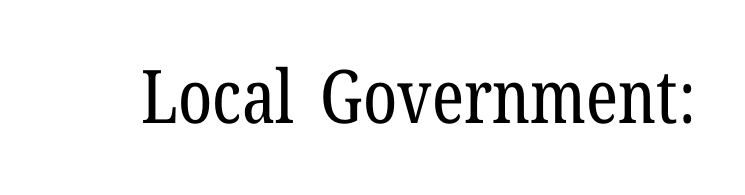
{"serif": "yes", "italic": "no", "bold": "no", "weight": "regular", "width": "condensed", "stroke_contrast": "low", "x_height": "medium", "monospaced": "no", "underline": "no", "letter_spacing": "normal", "letter_spacing_em": 0.0, "glyph_px": 74}
